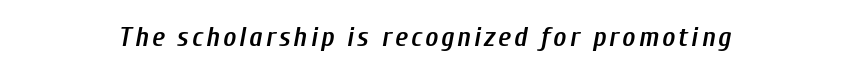
{"italic": "yes", "lean": "right", "slant_degrees": 10, "bold": "semi", "weight": "semibold", "width": "condensed", "stroke_contrast": "low", "x_height": "medium", "monospaced": "no", "underline": "no", "glyph_px": 28}
